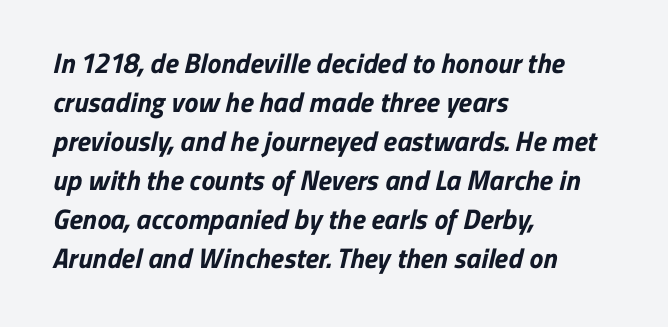
Q: Is the text bold? A: Yes.
Q: Is the typeface a serif or a sans-serif typeface? A: Sans-serif.
Q: Is the text underlined? A: No.
Q: How is the paragraph aligned? A: Left-aligned.
Q: Is the spacing between letters normal or unusually wide? A: Normal.
Q: Is the spacing between lines tight, normal or loose? A: Normal.
Q: Width (condensed, normal, or wide)? A: Normal.
Q: Stroke contrast? A: Low.
Q: x-height? A: Medium.
Q: Monospaced? A: No.
